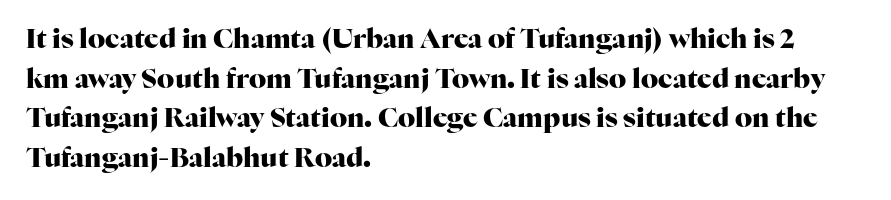
The glyphs are unaccompanied by any horizontal stroke below them. The characters look thick and weighty, a clear bold. Horizontally, the lines are justified to the leading edge only. Successive baselines arrive at the customary interval. Ordinary non-slanted type is in use.
